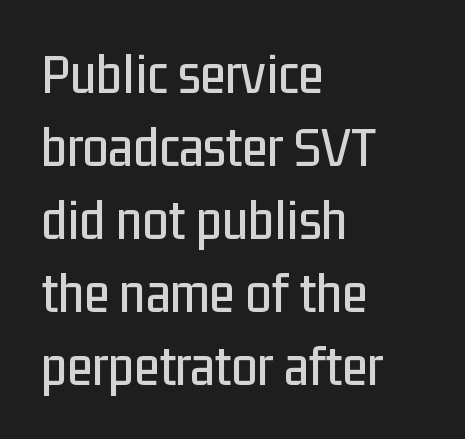
{"serif": "no", "italic": "no", "width": "condensed", "stroke_contrast": "low", "x_height": "medium", "monospaced": "no", "underline": "no", "align": "left", "line_spacing": "normal", "line_spacing_ratio": 1.26, "letter_spacing": "normal", "letter_spacing_em": 0.0, "glyph_px": 58}
